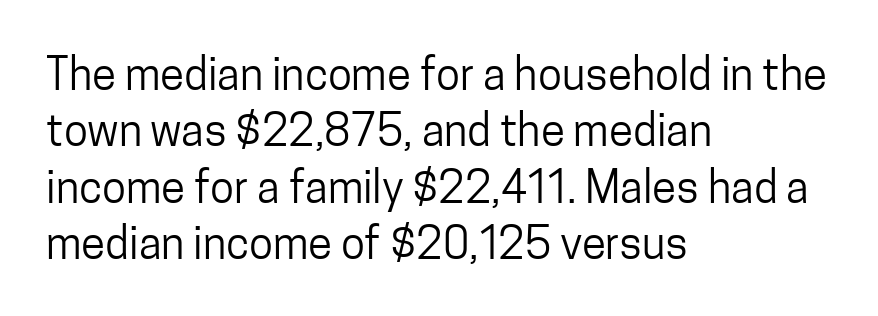
Q: Is the text bold? A: No.
Q: Is the text italic (slanted)? A: No, it is upright.
Q: Is the typeface a serif or a sans-serif typeface? A: Sans-serif.
Q: Is the text underlined? A: No.
Q: How is the paragraph aligned? A: Left-aligned.
Q: Is the spacing between letters normal or unusually wide? A: Normal.
Q: Is the spacing between lines tight, normal or loose? A: Normal.
Q: Width (condensed, normal, or wide)? A: Condensed.
Q: Stroke contrast? A: Low.
Q: x-height? A: Medium.
Q: Monospaced? A: No.
